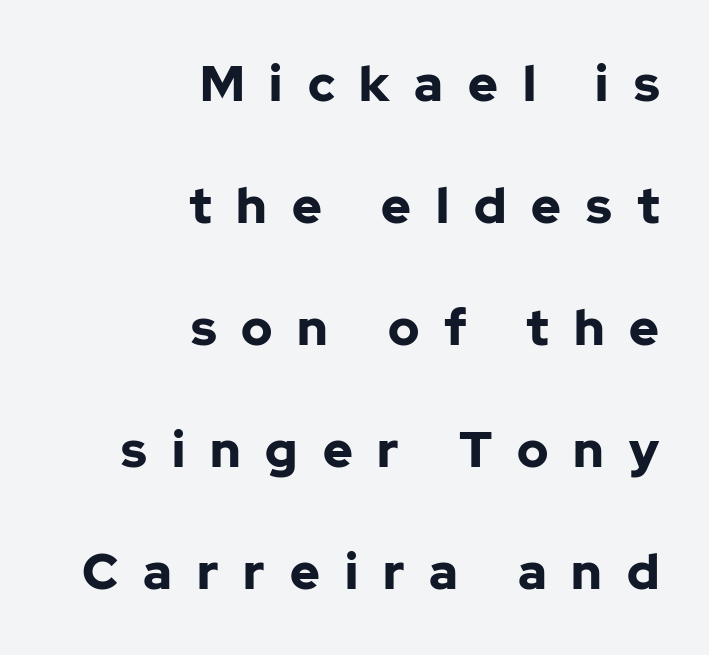
{"serif": "no", "italic": "no", "bold": "yes", "weight": "bold", "width": "normal", "stroke_contrast": "low", "x_height": "medium", "monospaced": "no", "underline": "no", "align": "right", "line_spacing": "loose", "line_spacing_ratio": 2.44, "letter_spacing": "wide", "letter_spacing_em": 0.5, "glyph_px": 50}
